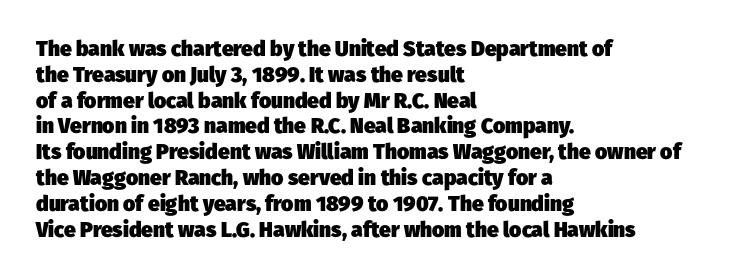
The image shows 21 px bold type; set left-aligned, line spacing 1.23x, normal letter spacing, not underlined.
